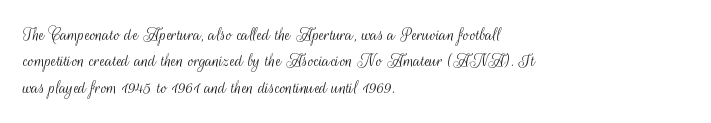
Rows of type keep a routine distance in the vertical direction. The face looks like a standard text weight, possibly lighter. Letter spacing: default. Each row of text sits above clean, open space.
